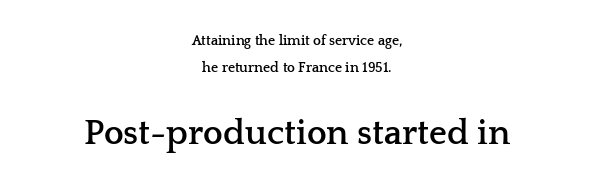
The image shows 35 px semibold, wide serif type, upright; set centered, loose line spacing (1.9x), normal letter spacing, not underlined; the second (bottom) block is 2.5x larger; low stroke contrast and a medium x-height.
